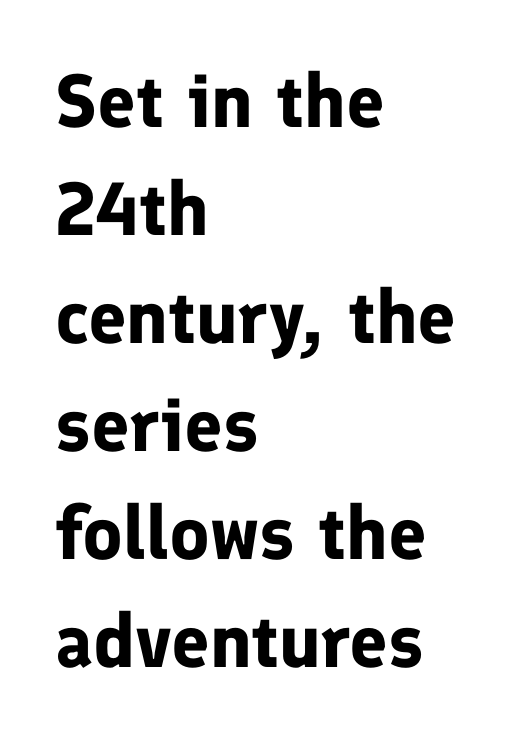
These lines are set flush left with a ragged right edge. The passage shown stacks its lines at a standard gap. A typesetter would mark this as roman, not italic. The type family on display is of the sans-serif kind. Varying glyph widths throughout — classic text-font behaviour. The zone under the glyphs is completely vacant.
